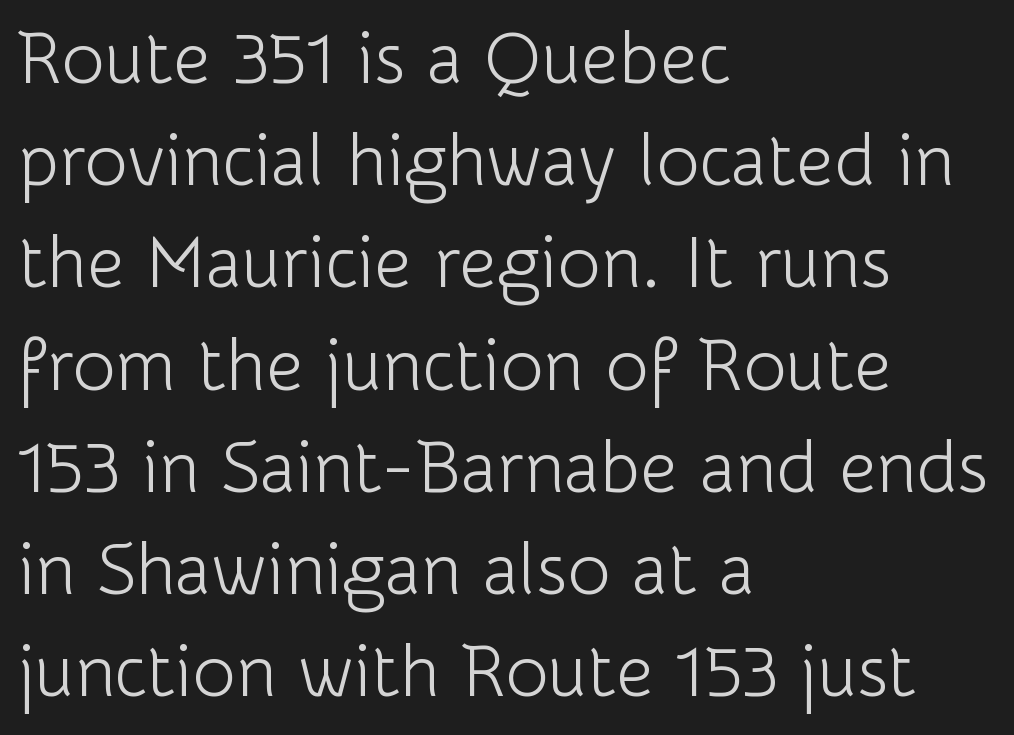
Q: Is the text bold? A: No.
Q: Is the text italic (slanted)? A: No, it is upright.
Q: Is the typeface a serif or a sans-serif typeface? A: Sans-serif.
Q: Is the text underlined? A: No.
Q: How is the paragraph aligned? A: Left-aligned.
Q: Is the spacing between letters normal or unusually wide? A: Normal.
Q: Is the spacing between lines tight, normal or loose? A: Normal.
Q: Width (condensed, normal, or wide)? A: Normal.
Q: Stroke contrast? A: Low.
Q: x-height? A: Medium.
Q: Monospaced? A: No.
